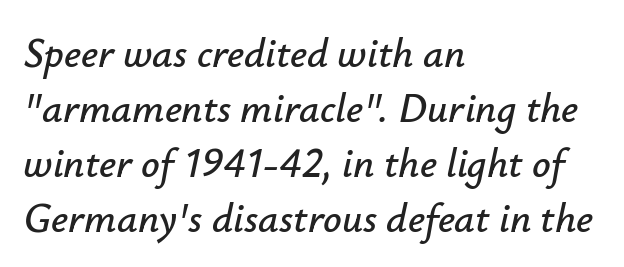
{"italic": "yes", "lean": "right", "slant_degrees": 12, "width": "normal", "stroke_contrast": "low", "x_height": "small", "monospaced": "no", "underline": "no", "align": "left", "line_spacing": "normal", "line_spacing_ratio": 1.34, "letter_spacing": "normal", "letter_spacing_em": 0.0, "glyph_px": 41}
